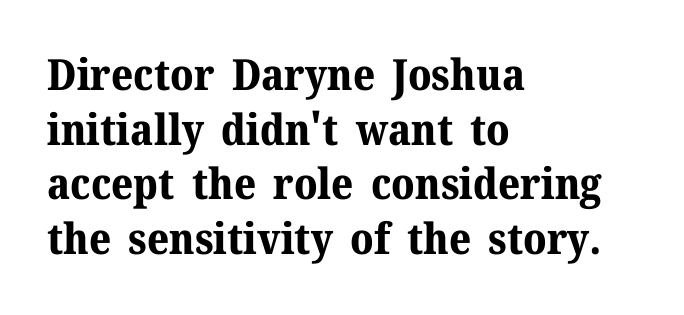
{"serif": "yes", "italic": "no", "bold": "yes", "weight": "bold", "width": "normal", "stroke_contrast": "medium", "x_height": "medium", "monospaced": "no", "underline": "no", "align": "left", "line_spacing": "normal", "line_spacing_ratio": 1.27, "letter_spacing": "normal", "letter_spacing_em": 0.0, "glyph_px": 43}
